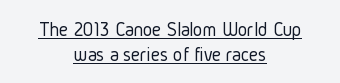
The image shows 20 px text type, upright; set centered, normal line spacing (1.25x), normal letter spacing, underlined.
